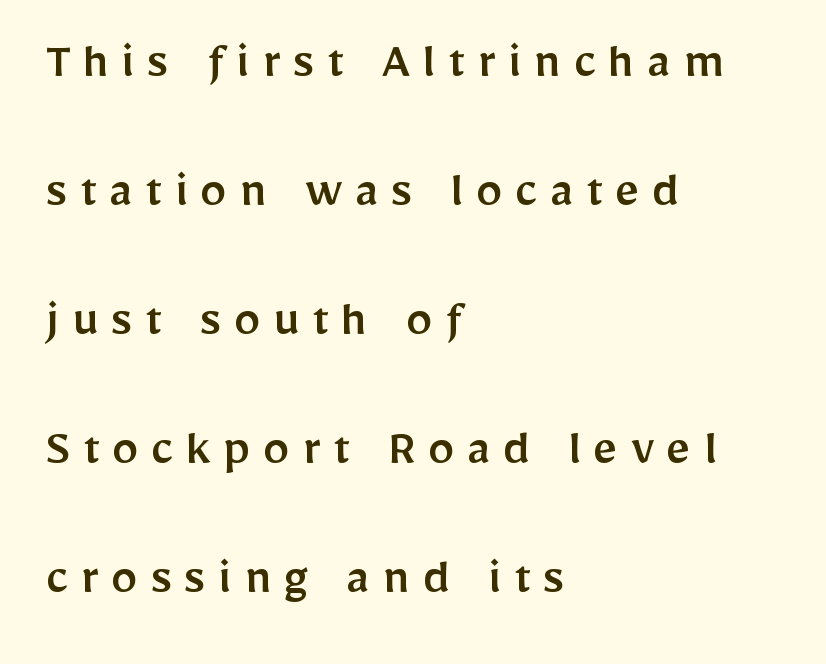
{"serif": "no", "italic": "no", "width": "normal", "stroke_contrast": "low", "x_height": "medium", "monospaced": "no", "underline": "no", "align": "left", "line_spacing": "loose", "line_spacing_ratio": 2.39, "letter_spacing": "wide", "letter_spacing_em": 0.23, "glyph_px": 54}
